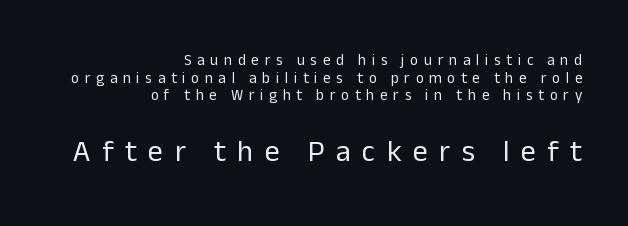
Q: Is the text bold? A: No.
Q: Is the text italic (slanted)? A: No, it is upright.
Q: Is the typeface a serif or a sans-serif typeface? A: Sans-serif.
Q: Is the text underlined? A: No.
Q: How is the paragraph aligned? A: Right-aligned.
Q: Is the spacing between letters normal or unusually wide? A: Unusually wide.
Q: Which block of text is set in a larger size, the first (top) or the second (bottom)? A: The second (bottom) one.
Q: Width (condensed, normal, or wide)? A: Normal.
Q: Stroke contrast? A: Low.
Q: x-height? A: Medium.
Q: Monospaced? A: No.
